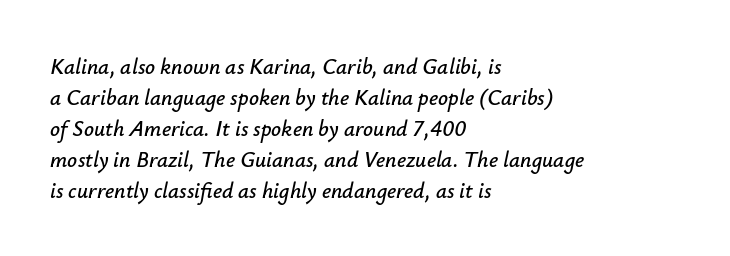
The image shows 22 px text type, italic (leaning right); set left-aligned, normal line spacing (1.41x), normal letter spacing, not underlined.
